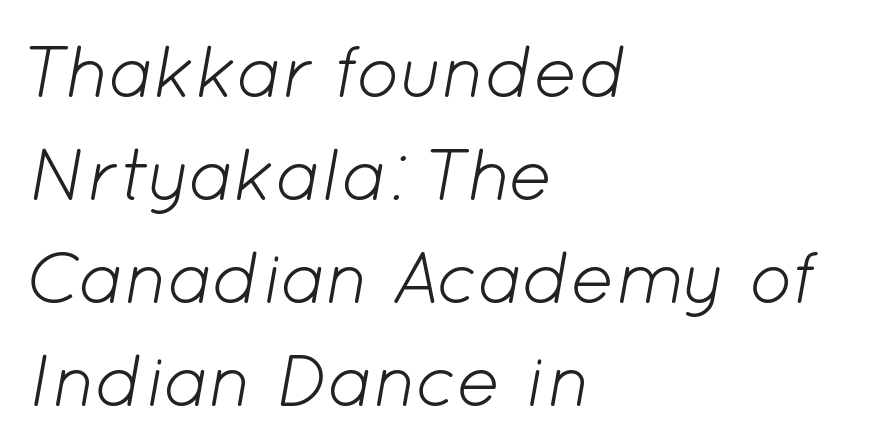
The image shows 74 px light type, italic (leaning right); set left-aligned, normal line spacing (1.39x), normal letter spacing, not underlined; low stroke contrast and a medium x-height.
